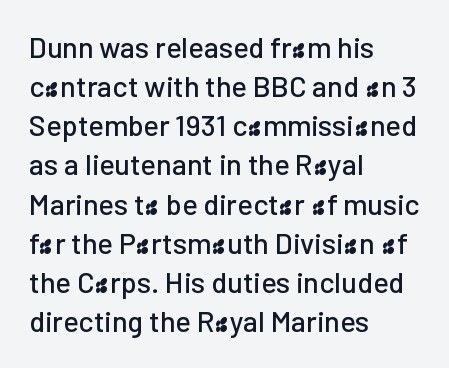
{"serif": "no", "italic": "no", "width": "normal", "stroke_contrast": "low", "x_height": "medium", "monospaced": "no", "underline": "no", "align": "left", "line_spacing": "normal", "line_spacing_ratio": 1.35, "letter_spacing": "normal", "letter_spacing_em": 0.0, "glyph_px": 29}
